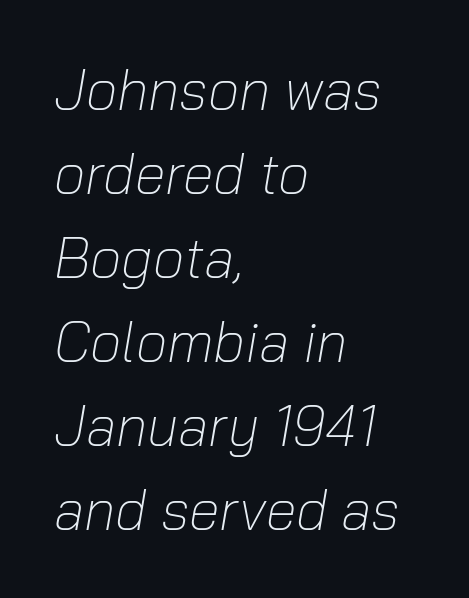
Q: Is the text bold? A: No.
Q: Is the text italic (slanted)? A: Yes, it leans right by about 10 degrees.
Q: Is the text underlined? A: No.
Q: How is the paragraph aligned? A: Left-aligned.
Q: Is the spacing between letters normal or unusually wide? A: Normal.
Q: Is the spacing between lines tight, normal or loose? A: Normal.
Q: Width (condensed, normal, or wide)? A: Normal.
Q: Stroke contrast? A: Low.
Q: x-height? A: Medium.
Q: Monospaced? A: No.
